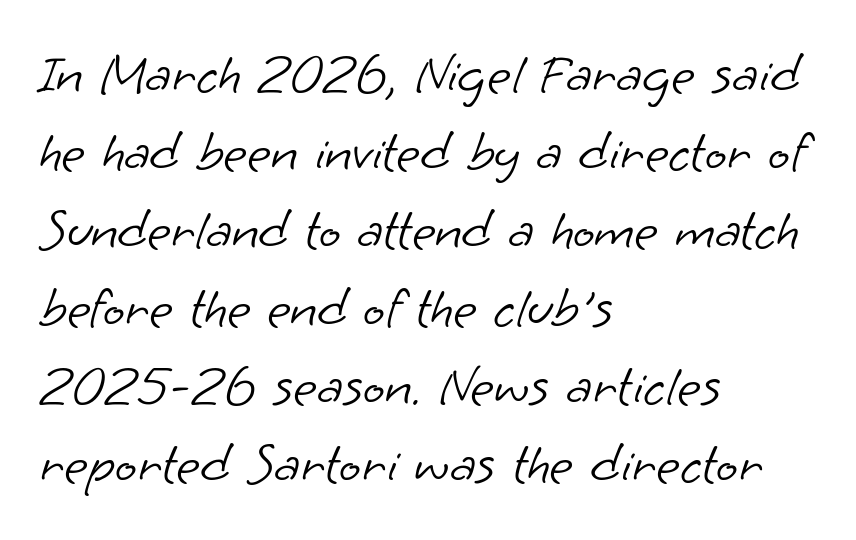
{"serif": "no", "bold": "no", "weight": "light", "width": "normal", "stroke_contrast": "low", "x_height": "small", "monospaced": "no", "underline": "no", "align": "left", "line_spacing": "normal", "line_spacing_ratio": 1.37, "letter_spacing": "normal", "letter_spacing_em": 0.0, "glyph_px": 57}
